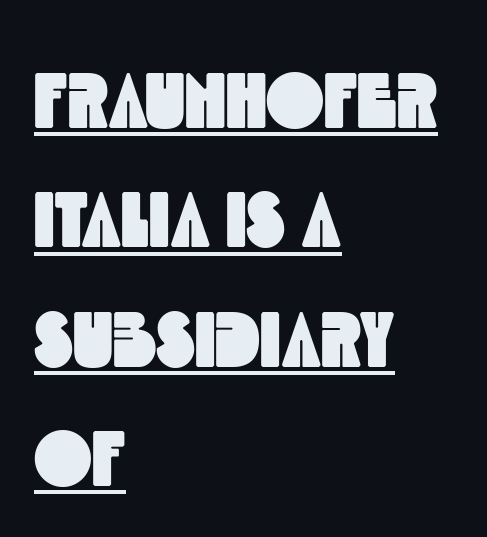
The passage shown has conventional tracking throughout. Beneath each row of characters lies a ruled line. Think of a printed novel: that variable character pitch is what you see here. Where is the straight margin? On the left. A sans-serif font was chosen for this passage.
